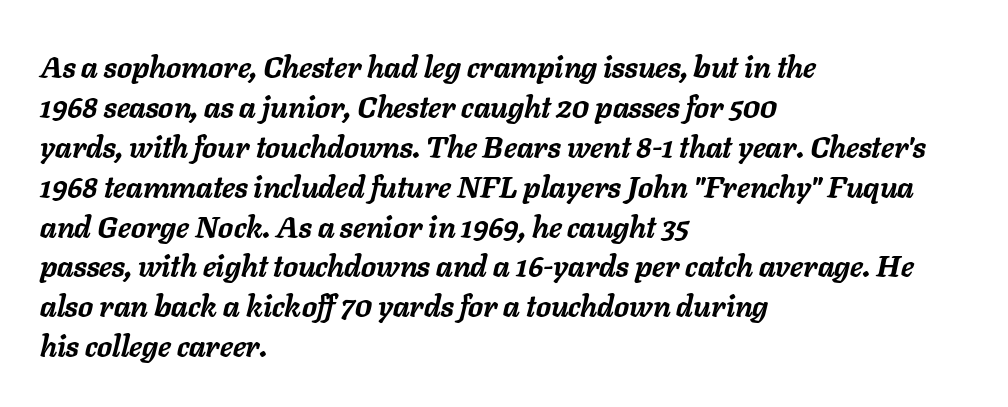
The image shows 30 px semibold type, italic (leaning right); set left-aligned, normal line spacing (1.33x), normal letter spacing, not underlined; low stroke contrast and a medium x-height.
